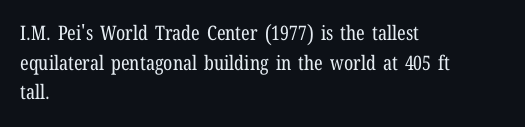
Compared with a typical body face, this is equally light or lighter still. The line texture is even and compact thanks to regular tracking. The space directly below the letters is spotless. Nope, not italic — everything's standing straight.
